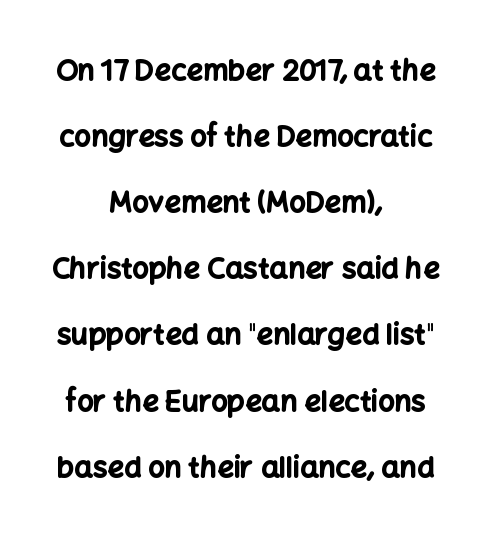
Q: Is the text bold? A: Yes.
Q: Is the text italic (slanted)? A: No, it is upright.
Q: Is the typeface a serif or a sans-serif typeface? A: Sans-serif.
Q: Is the text underlined? A: No.
Q: How is the paragraph aligned? A: Centered.
Q: Is the spacing between letters normal or unusually wide? A: Normal.
Q: Is the spacing between lines tight, normal or loose? A: Loose.
Q: Width (condensed, normal, or wide)? A: Normal.
Q: Stroke contrast? A: Low.
Q: x-height? A: Medium.
Q: Monospaced? A: No.
